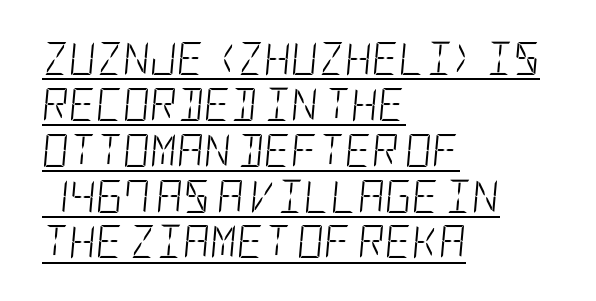
The image shows 33 px light, condensed type, italic (leaning right); set left-aligned, normal line spacing (1.39x), normal letter spacing, underlined; low stroke contrast and a large x-height.
